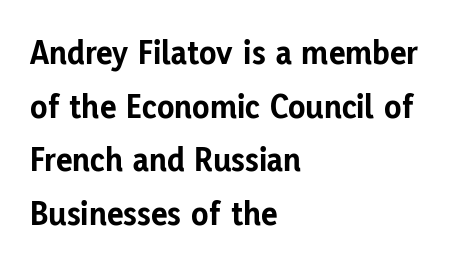
{"serif": "no", "italic": "no", "bold": "yes", "weight": "bold", "width": "normal", "stroke_contrast": "low", "x_height": "medium", "monospaced": "no", "underline": "no", "align": "left", "line_spacing": "normal", "line_spacing_ratio": 1.53, "letter_spacing": "normal", "letter_spacing_em": 0.0, "glyph_px": 35}
